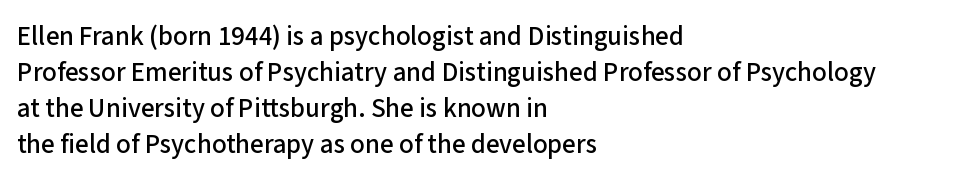
Q: Is the text italic (slanted)? A: No, it is upright.
Q: Is the text underlined? A: No.
Q: How is the paragraph aligned? A: Left-aligned.
Q: Is the spacing between letters normal or unusually wide? A: Normal.
Q: Is the spacing between lines tight, normal or loose? A: Normal.
